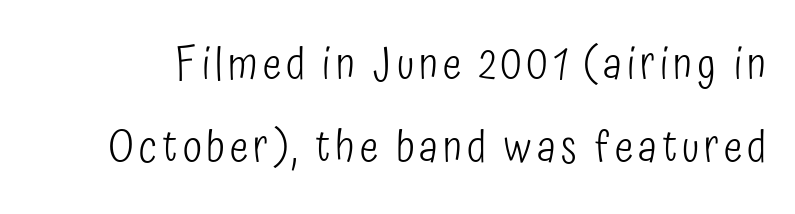
The image shows 44 px light, condensed sans-serif type, upright; set line spacing 1.89x, not underlined; low stroke contrast and a medium x-height.
